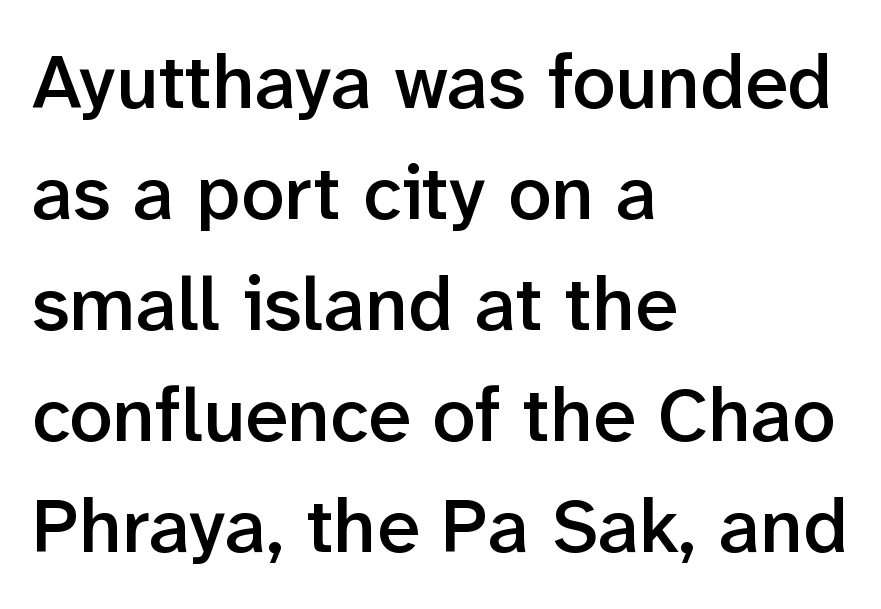
The lines in this sample share a left origin and differ only in where they stop. The type is set solid horizontally, with unmodified tracking. Regarding leading, the lines here are spaced in the standard way. The typeface chosen for these lines omits serifs. Nobody drew a line under any word here. In terms of posture, this sample is upright.
